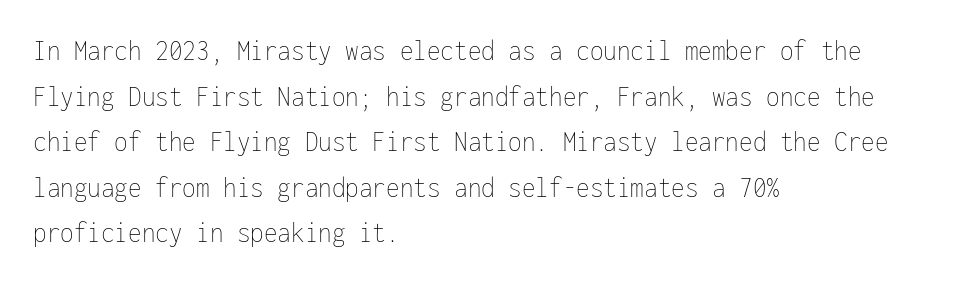
{"italic": "no", "bold": "no", "weight": "thin", "width": "condensed", "stroke_contrast": "low", "x_height": "medium", "monospaced": "yes", "underline": "no", "align": "left", "line_spacing": "normal", "line_spacing_ratio": 1.47, "letter_spacing": "normal", "letter_spacing_em": 0.0, "glyph_px": 31}
